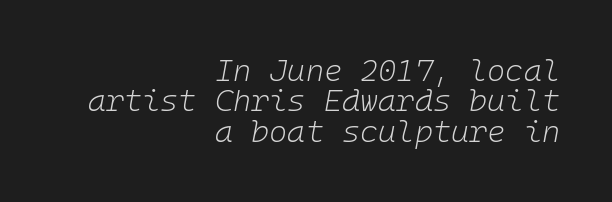
{"italic": "yes", "lean": "right", "slant_degrees": 10, "bold": "no", "weight": "light", "width": "normal", "stroke_contrast": "low", "x_height": "medium", "monospaced": "yes", "underline": "no", "align": "right", "line_spacing": "tight", "line_spacing_ratio": 0.98, "letter_spacing": "normal", "letter_spacing_em": 0.0, "glyph_px": 31}
